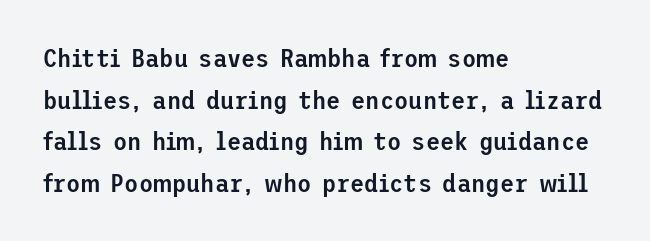
The image shows 26 px text type, upright; set left-aligned, normal line spacing (1.6x), normal letter spacing, not underlined.
